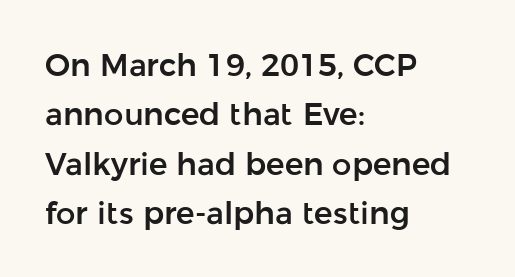
Q: Is the text italic (slanted)? A: No, it is upright.
Q: Is the typeface a serif or a sans-serif typeface? A: Sans-serif.
Q: Is the text underlined? A: No.
Q: How is the paragraph aligned? A: Left-aligned.
Q: Is the spacing between letters normal or unusually wide? A: Normal.
Q: Is the spacing between lines tight, normal or loose? A: Normal.
Q: Width (condensed, normal, or wide)? A: Normal.
Q: Stroke contrast? A: Low.
Q: x-height? A: Medium.
Q: Monospaced? A: No.
